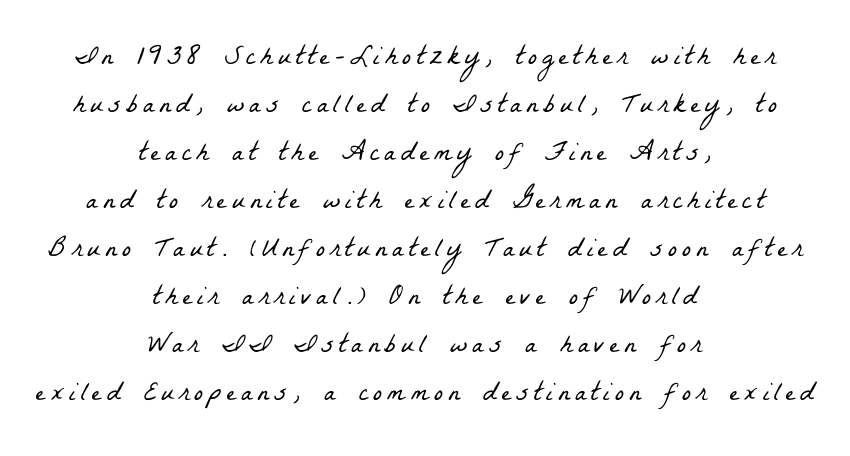
Caption: multi-line text, centered on the measure. Anything drawn beneath the words? Only blank space. The weight tops out at a normal text grade.
